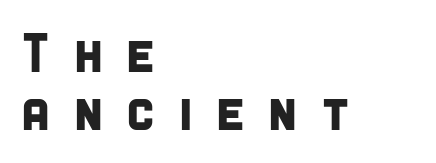
{"serif": "no", "width": "condensed", "stroke_contrast": "low", "x_height": "large", "monospaced": "no", "underline": "no", "align": "left", "line_spacing": "tight", "line_spacing_ratio": 1.06, "letter_spacing": "wide", "letter_spacing_em": 0.39, "glyph_px": 55}
